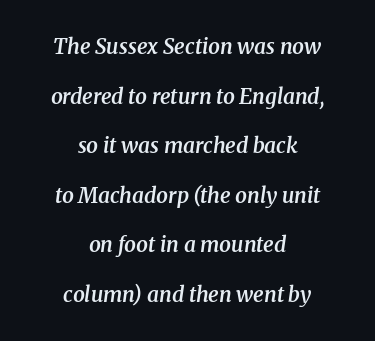
The leading is generous, giving the passage an open texture. No word sits above an underline. The lines are quadded center. This rendering leaves character spacing at its baseline value. Looking at the ascenders, they clearly lean. Strokes here are thickened, but only to semibold level.
